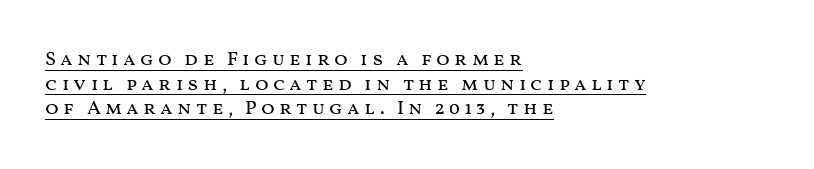
This sample carries an underscore along the baseline area. Observe the wide spacing: letters keep a clear distance from each other. These glyphs show unthickened strokes, regular width or finer. In CSS terms this would be text-align: left.
